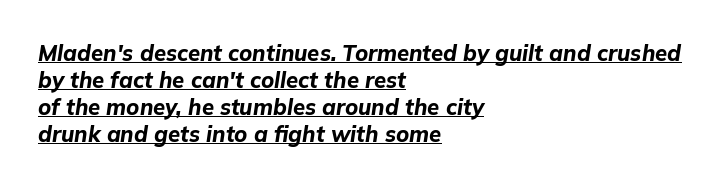
Q: Is the text bold? A: Yes.
Q: Is the text italic (slanted)? A: Yes, it leans right by about 9 degrees.
Q: Is the text underlined? A: Yes.
Q: How is the paragraph aligned? A: Left-aligned.
Q: Is the spacing between letters normal or unusually wide? A: Normal.
